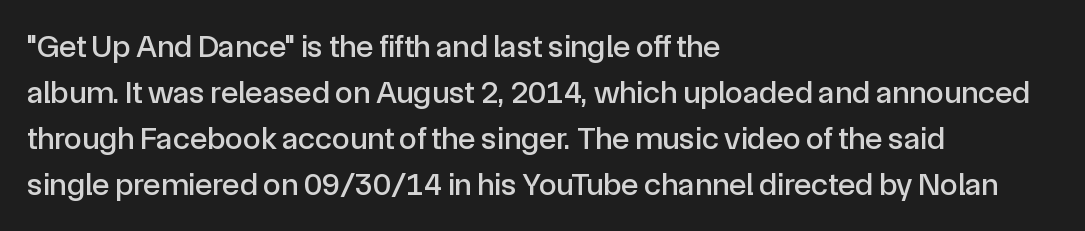
{"serif": "no", "italic": "no", "width": "normal", "x_height": "medium", "monospaced": "no", "underline": "no", "align": "left", "line_spacing": "normal", "line_spacing_ratio": 1.44, "letter_spacing": "normal", "letter_spacing_em": 0.0, "glyph_px": 32}
